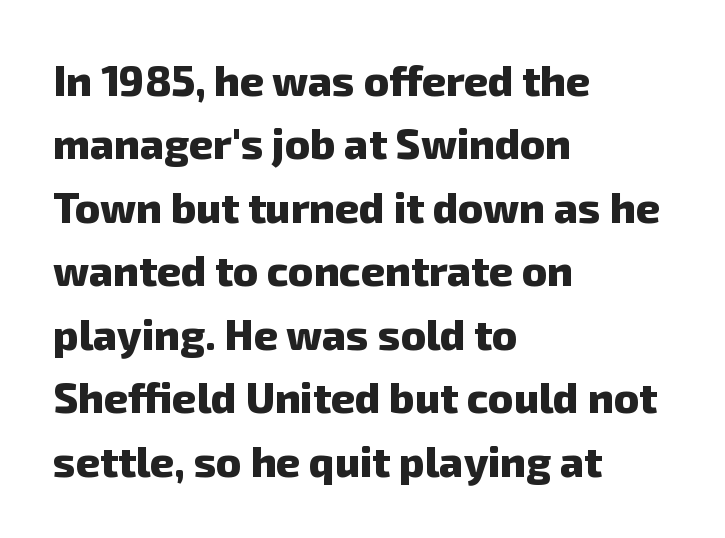
{"serif": "no", "bold": "yes", "weight": "heavy", "width": "normal", "stroke_contrast": "low", "x_height": "medium", "monospaced": "no", "underline": "no", "align": "left", "line_spacing": "normal", "line_spacing_ratio": 1.51, "letter_spacing": "normal", "letter_spacing_em": 0.0, "glyph_px": 42}
